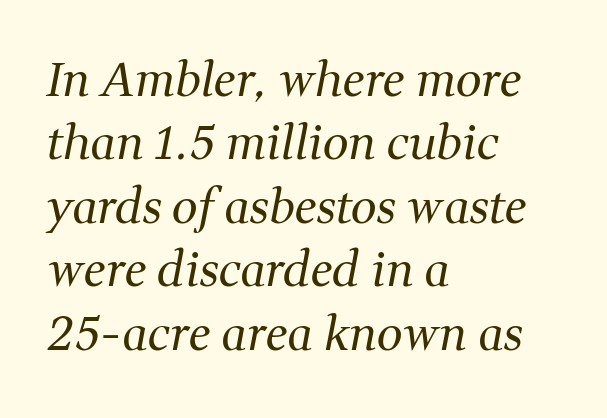
The image shows 46 px regular-weight serif type, italic (leaning right); set left-aligned, normal line spacing (1.38x), normal letter spacing, not underlined; medium stroke contrast and a medium x-height.
